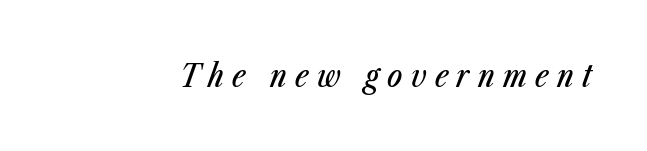
{"italic": "yes", "lean": "right", "slant_degrees": 23, "width": "condensed", "stroke_contrast": "low", "x_height": "medium", "monospaced": "no", "underline": "no", "letter_spacing": "wide", "letter_spacing_em": 0.26, "glyph_px": 32}
